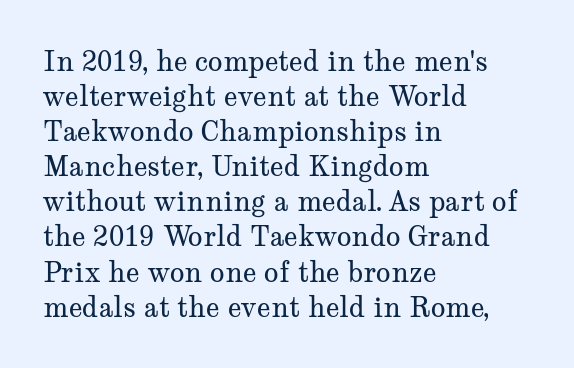
The image shows 27 px text type, upright; set left-aligned, normal line spacing (1.3x), normal letter spacing, not underlined.
